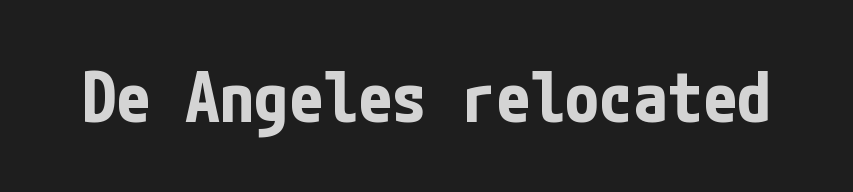
The image shows 69 px bold, condensed sans-serif type, upright; set normal letter spacing, not underlined; low stroke contrast and a medium x-height.
